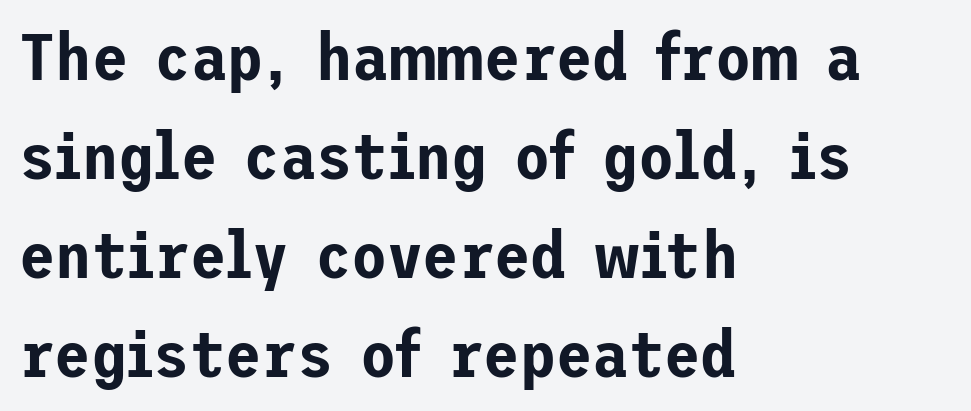
{"serif": "no", "italic": "no", "width": "normal", "stroke_contrast": "low", "x_height": "medium", "underline": "no", "align": "left", "line_spacing": "normal", "line_spacing_ratio": 1.5, "letter_spacing": "normal", "letter_spacing_em": 0.0, "glyph_px": 66}
